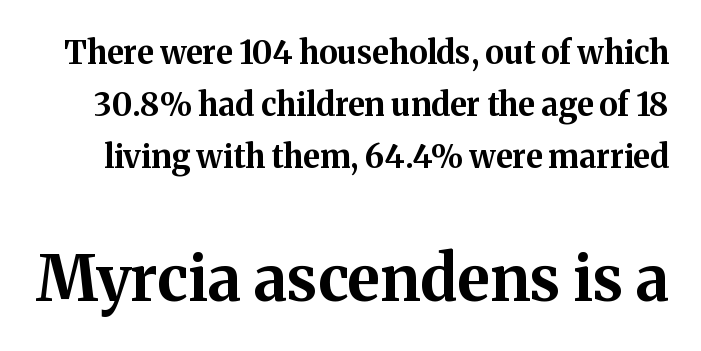
The letters advance in unequal steps, a hallmark of proportional type. A roman cut, with each character standing at attention. The typesetting leans heavy: a genuine bold. This sample uses a serif face. Nobody touched the tracking dial on this one.
